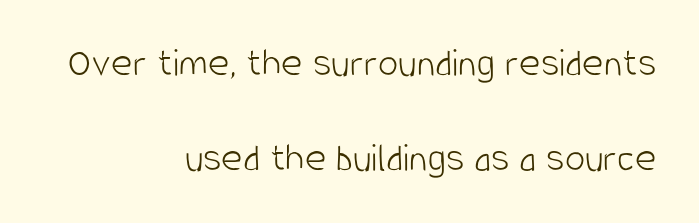
The rendering anchors every line to the right-hand side. The weight tops out at a normal text grade. Tracking here is standard; glyphs follow each other at the usual distance. The letters advance in unequal steps, a hallmark of proportional type. Quick note: interline space is abundant. Lines of text with bare space underneath.
